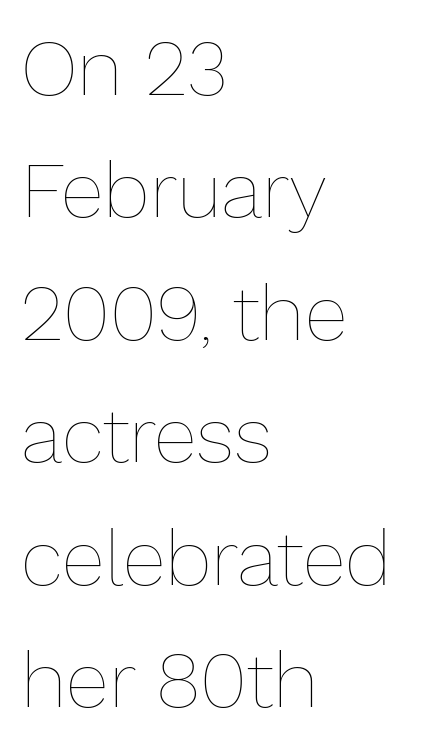
Q: Is the text bold? A: No.
Q: Is the text italic (slanted)? A: No, it is upright.
Q: Is the text underlined? A: No.
Q: How is the paragraph aligned? A: Left-aligned.
Q: Is the spacing between letters normal or unusually wide? A: Normal.
Q: Is the spacing between lines tight, normal or loose? A: Normal.
Q: Width (condensed, normal, or wide)? A: Normal.
Q: Stroke contrast? A: Low.
Q: x-height? A: Medium.
Q: Monospaced? A: No.
